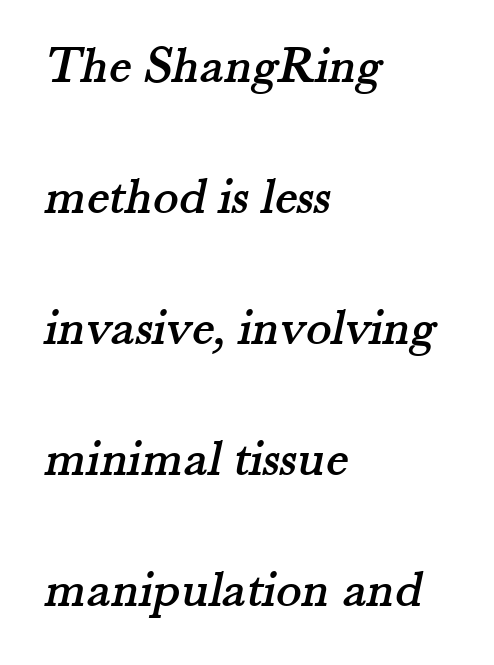
Q: Is the typeface a serif or a sans-serif typeface? A: Serif.
Q: Is the text underlined? A: No.
Q: How is the paragraph aligned? A: Left-aligned.
Q: Is the spacing between letters normal or unusually wide? A: Normal.
Q: Is the spacing between lines tight, normal or loose? A: Loose.
Q: Width (condensed, normal, or wide)? A: Normal.
Q: Stroke contrast? A: Medium.
Q: x-height? A: Small.
Q: Monospaced? A: No.
